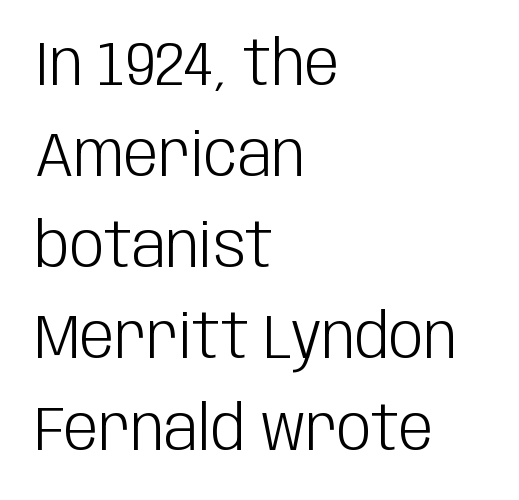
Q: Is the text bold? A: No.
Q: Is the text italic (slanted)? A: No, it is upright.
Q: Is the typeface a serif or a sans-serif typeface? A: Sans-serif.
Q: Is the text underlined? A: No.
Q: How is the paragraph aligned? A: Left-aligned.
Q: Is the spacing between letters normal or unusually wide? A: Normal.
Q: Is the spacing between lines tight, normal or loose? A: Normal.
Q: Width (condensed, normal, or wide)? A: Condensed.
Q: Stroke contrast? A: Low.
Q: x-height? A: Large.
Q: Monospaced? A: No.
